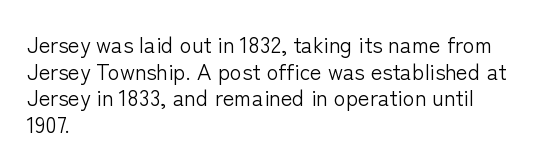
The image shows 22 px text type, upright; set left-aligned, line spacing 1.21x, normal letter spacing, not underlined.
